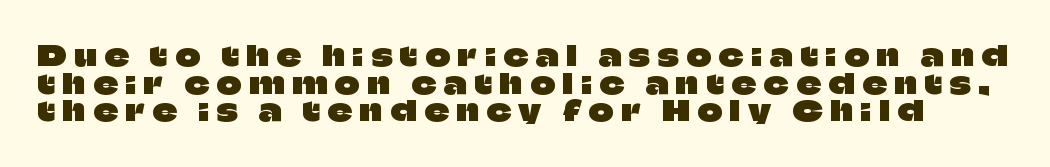
The image shows 27 px text type, upright; set tight line spacing (1.02x), unusually wide letter spacing (+0.29 em), not underlined.
